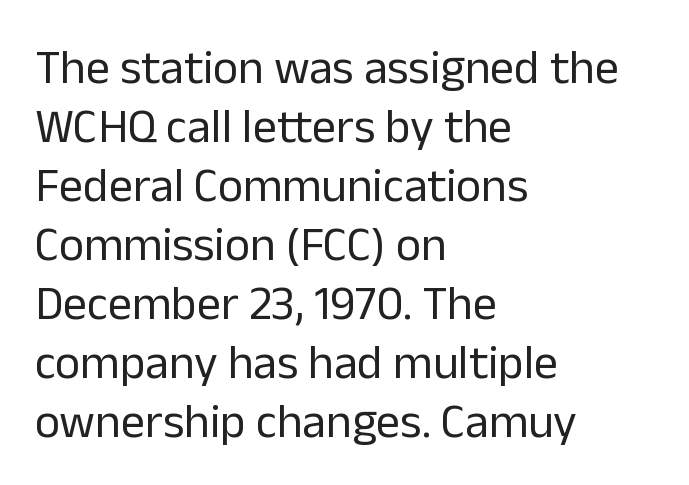
Every row of glyphs begins at an identical x-position on the left. The glyphs are unaccompanied by any horizontal stroke below them. Nope, no serifs anywhere on these letters. This sample has the flowing, uneven cadence of proportional lettering.
